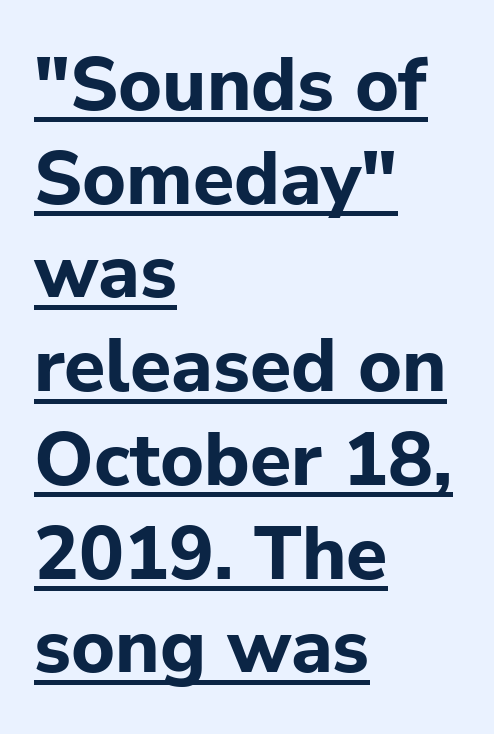
Q: Is the text bold? A: Yes.
Q: Is the text italic (slanted)? A: No, it is upright.
Q: Is the typeface a serif or a sans-serif typeface? A: Sans-serif.
Q: Is the text underlined? A: Yes.
Q: How is the paragraph aligned? A: Left-aligned.
Q: Is the spacing between letters normal or unusually wide? A: Normal.
Q: Is the spacing between lines tight, normal or loose? A: Normal.
Q: Width (condensed, normal, or wide)? A: Normal.
Q: Stroke contrast? A: Low.
Q: x-height? A: Medium.
Q: Monospaced? A: No.
